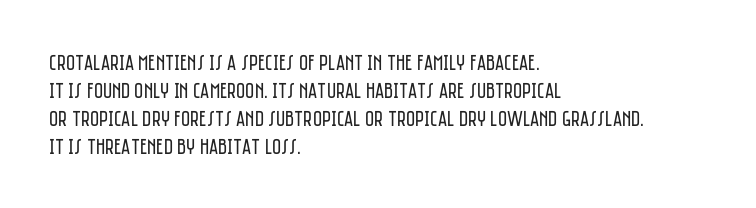
The image shows 22 px text type, upright; set left-aligned, normal line spacing (1.27x), normal letter spacing, not underlined.
